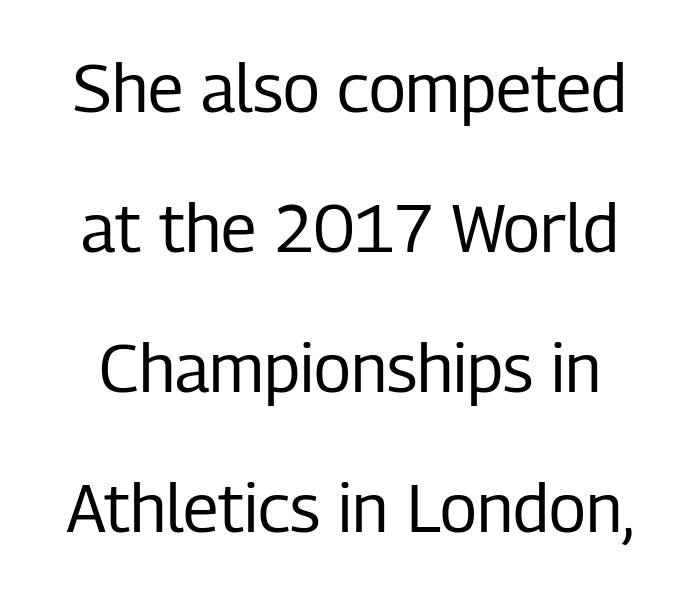
{"serif": "no", "italic": "no", "bold": "no", "weight": "regular", "width": "condensed", "stroke_contrast": "low", "x_height": "medium", "monospaced": "no", "underline": "no", "line_spacing": "loose", "line_spacing_ratio": 2.09, "letter_spacing": "normal", "letter_spacing_em": 0.0, "glyph_px": 67}
